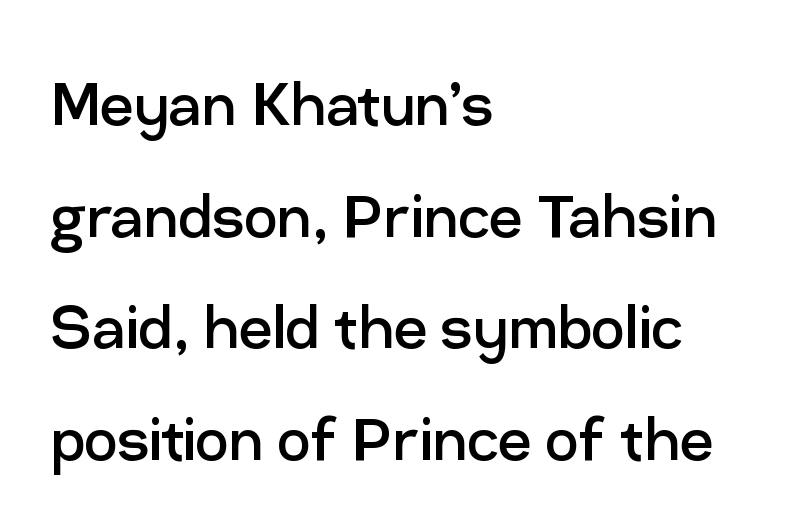
The image shows 74 px regular-weight sans-serif type, upright; set left-aligned, normal line spacing (1.51x), normal letter spacing, not underlined; low stroke contrast and a medium x-height.
